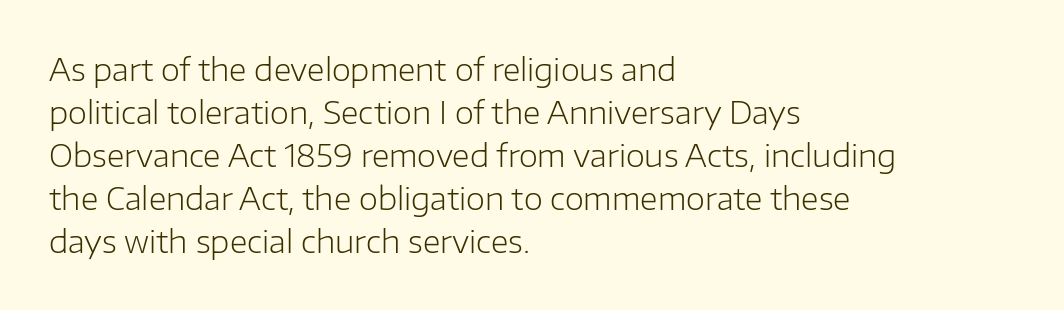
The image shows 31 px light sans-serif type, upright; set left-aligned, normal line spacing (1.39x), normal letter spacing, not underlined; low stroke contrast and a medium x-height.
